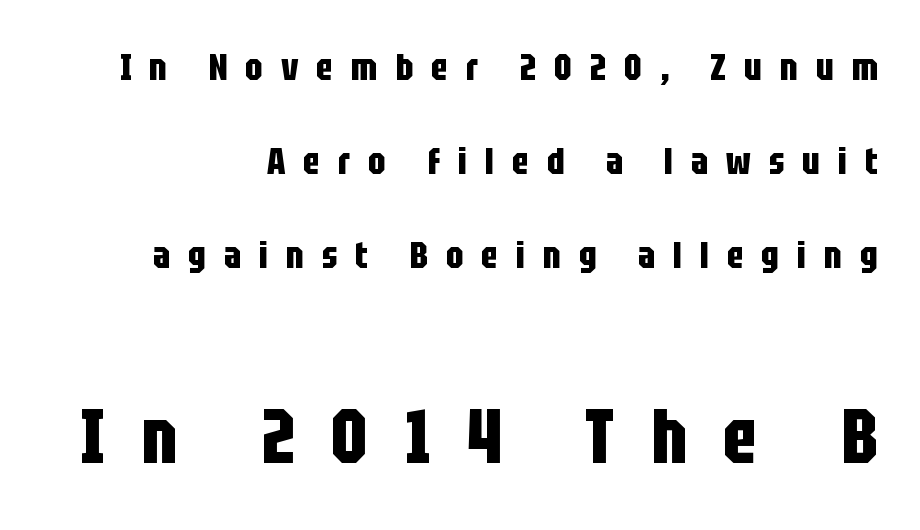
Q: Is the text bold? A: Yes.
Q: Is the text italic (slanted)? A: No, it is upright.
Q: Is the typeface a serif or a sans-serif typeface? A: Sans-serif.
Q: Is the text underlined? A: No.
Q: How is the paragraph aligned? A: Right-aligned.
Q: Is the spacing between letters normal or unusually wide? A: Unusually wide.
Q: Is the spacing between lines tight, normal or loose? A: Loose.
Q: Which block of text is set in a larger size, the first (top) or the second (bottom)? A: The second (bottom) one.
Q: Width (condensed, normal, or wide)? A: Condensed.
Q: Stroke contrast? A: Low.
Q: x-height? A: Large.
Q: Monospaced? A: No.
